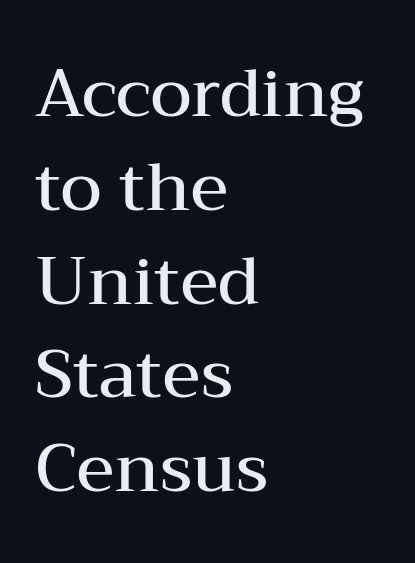
{"serif": "yes", "italic": "no", "bold": "semi", "weight": "semibold", "width": "wide", "stroke_contrast": "medium", "x_height": "medium", "monospaced": "no", "underline": "no", "align": "left", "line_spacing": "normal", "line_spacing_ratio": 1.4, "letter_spacing": "normal", "letter_spacing_em": 0.0, "glyph_px": 67}
